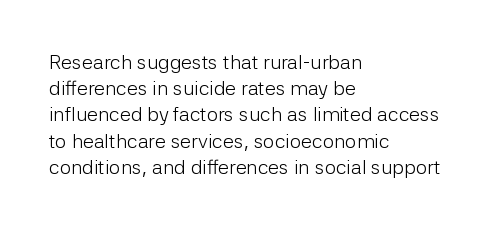
No chunkiness to these letters — they're not bold. Alignment: flush left. Do the letters lean? They stand straight. Horizontal bands of white between lines are of average thickness. Has an underline been added? It has not. Is the letter spacing exaggerated? No — it looks like the ordinary default.
